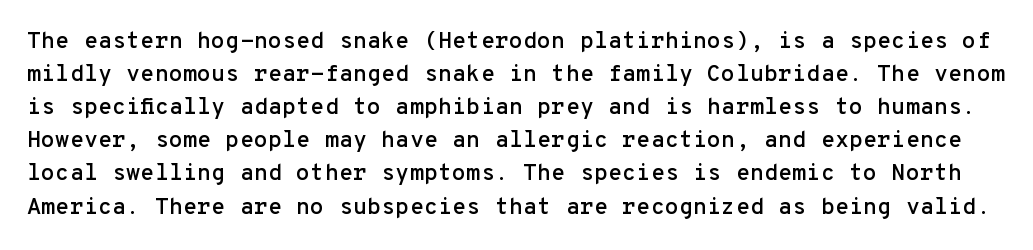
The image shows 23 px text type, upright; set normal line spacing (1.44x), normal letter spacing, not underlined.
